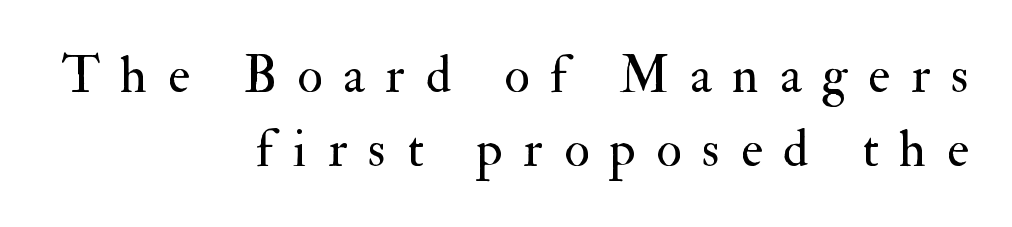
How are the letters spaced? Widely, with obvious added tracking. Decoration check: the copy has no underline. If you measured baseline to baseline, you'd find a middling distance. Observe the serifs anchoring each vertical stroke in this sample.
